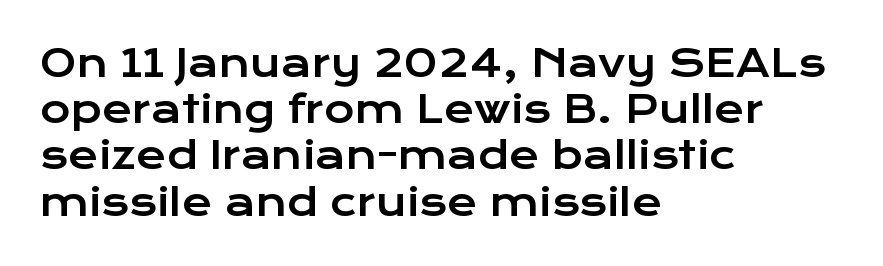
The image shows 37 px wide sans-serif type, upright; set left-aligned, normal line spacing (1.25x), normal letter spacing, not underlined; low stroke contrast and a medium x-height.
